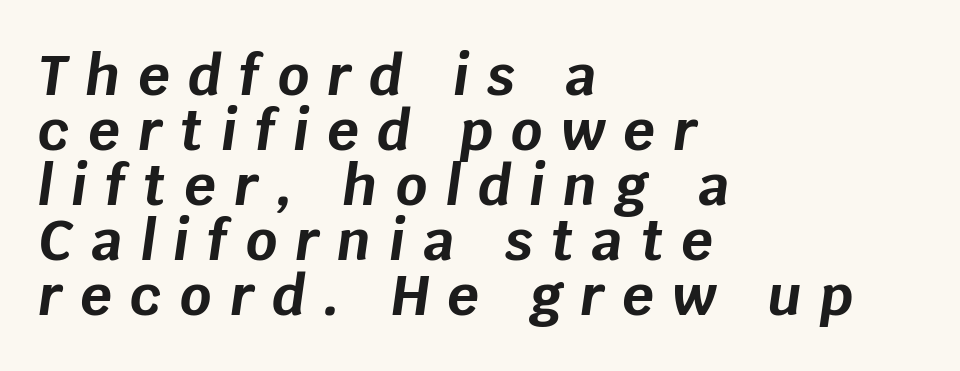
The image shows 55 px bold type, italic (leaning right); set left-aligned, tight line spacing (1.0x), unusually wide letter spacing (+0.33 em), not underlined; low stroke contrast and a large x-height.
